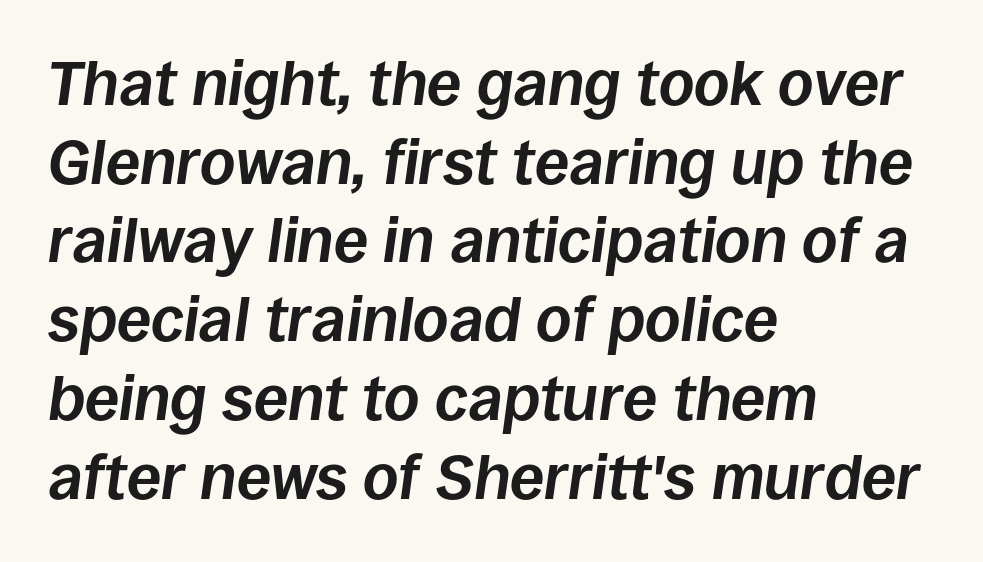
{"italic": "yes", "lean": "right", "slant_degrees": 8, "bold": "yes", "weight": "bold", "width": "normal", "stroke_contrast": "low", "x_height": "large", "monospaced": "no", "underline": "no", "align": "left", "line_spacing": "normal", "line_spacing_ratio": 1.27, "letter_spacing": "normal", "letter_spacing_em": 0.0, "glyph_px": 62}
